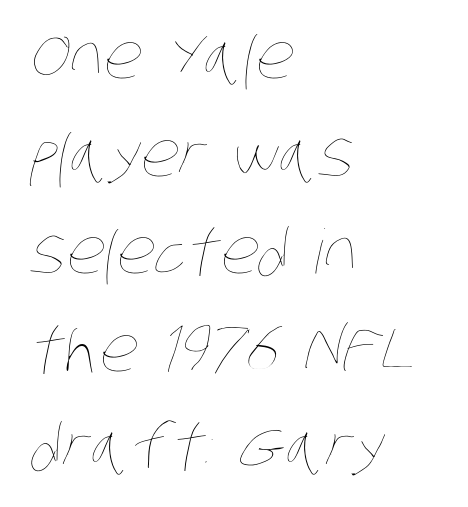
Q: Is the text bold? A: No.
Q: Is the text underlined? A: No.
Q: How is the paragraph aligned? A: Left-aligned.
Q: Is the spacing between letters normal or unusually wide? A: Normal.
Q: Is the spacing between lines tight, normal or loose? A: Normal.
Q: Width (condensed, normal, or wide)? A: Condensed.
Q: Stroke contrast? A: Low.
Q: x-height? A: Large.
Q: Monospaced? A: No.
